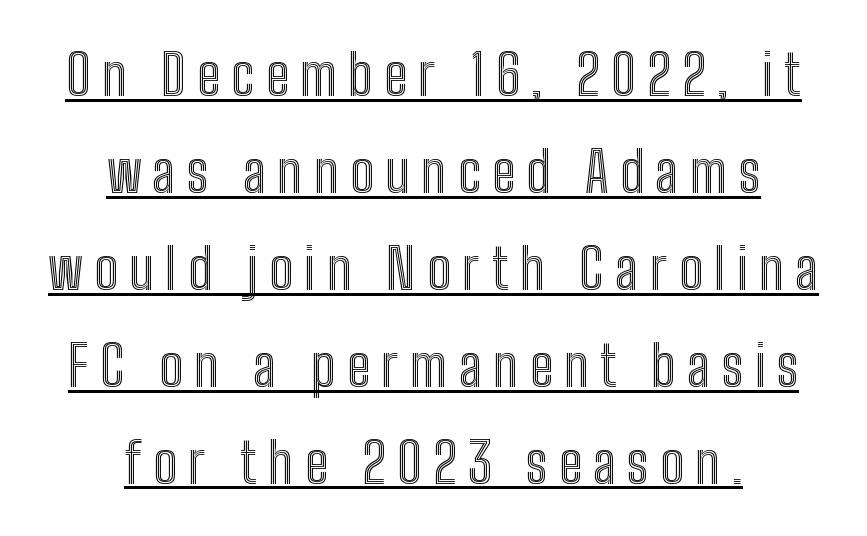
Q: Is the text italic (slanted)? A: No, it is upright.
Q: Is the text underlined? A: Yes.
Q: How is the paragraph aligned? A: Centered.
Q: Is the spacing between letters normal or unusually wide? A: Unusually wide.
Q: Width (condensed, normal, or wide)? A: Condensed.
Q: x-height? A: Medium.
Q: Monospaced? A: No.
